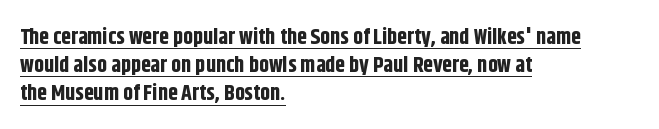
Q: Is the text bold? A: Yes.
Q: Is the text italic (slanted)? A: No, it is upright.
Q: Is the text underlined? A: Yes.
Q: How is the paragraph aligned? A: Left-aligned.
Q: Is the spacing between letters normal or unusually wide? A: Normal.
Q: Is the spacing between lines tight, normal or loose? A: Normal.
